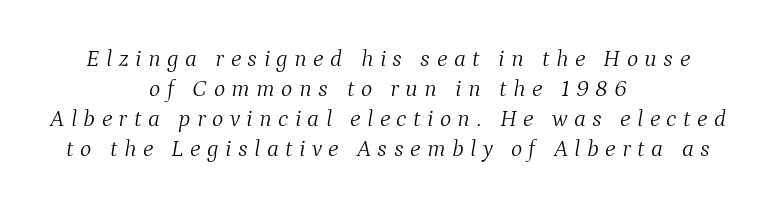
Q: Is the text bold? A: No.
Q: Is the text italic (slanted)? A: Yes, it leans right by about 9 degrees.
Q: Is the text underlined? A: No.
Q: How is the paragraph aligned? A: Centered.
Q: Is the spacing between letters normal or unusually wide? A: Unusually wide.
Q: Is the spacing between lines tight, normal or loose? A: Normal.
